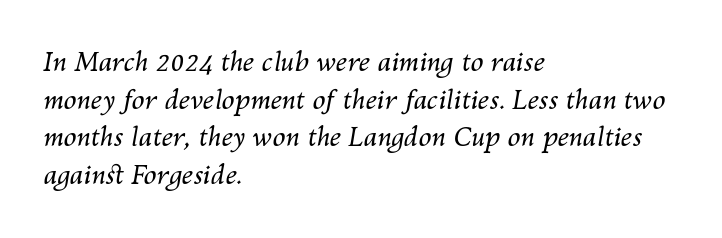
The passage shown has conventional tracking throughout. A typesetter would mark this as italic. Whoever set this chose a conventional vertical rhythm. Type without underlining. Line starts are locked; line ends wander. Think standard paragraph weight, or any step lighter than that.
